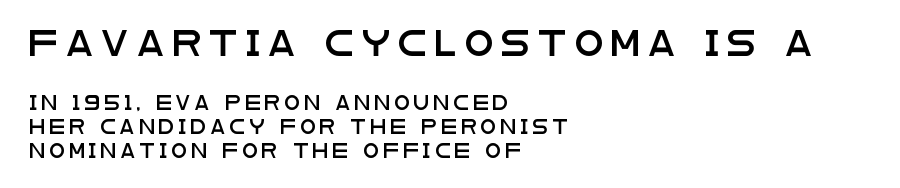
The image shows 26 px text type, upright; set left-aligned, normal line spacing (1.7x), unusually wide letter spacing (+0.31 em), not underlined; the first (top) block is 1.86x larger.
